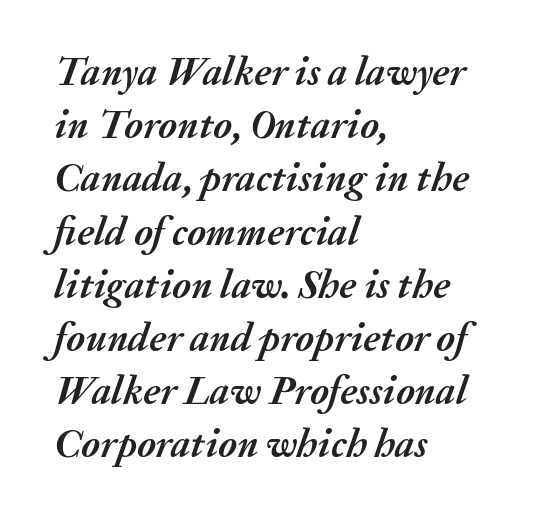
{"italic": "yes", "lean": "right", "slant_degrees": 20, "bold": "yes", "weight": "semibold", "width": "normal", "stroke_contrast": "medium", "x_height": "medium", "monospaced": "no", "underline": "no", "align": "left", "line_spacing": "normal", "line_spacing_ratio": 1.33, "letter_spacing": "normal", "letter_spacing_em": 0.0, "glyph_px": 40}
